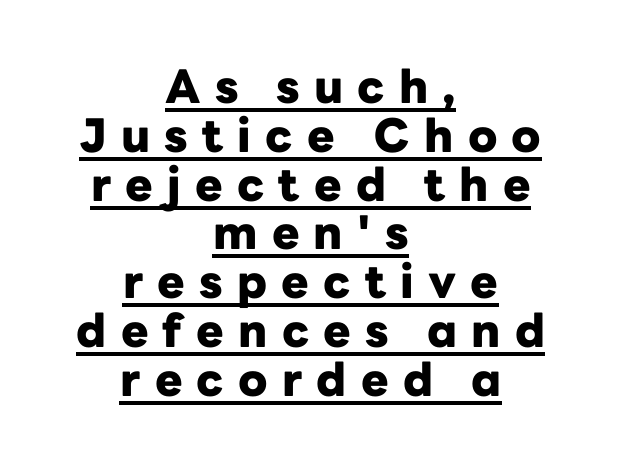
Q: Is the text bold? A: Yes.
Q: Is the text italic (slanted)? A: No, it is upright.
Q: Is the typeface a serif or a sans-serif typeface? A: Sans-serif.
Q: Is the text underlined? A: Yes.
Q: How is the paragraph aligned? A: Centered.
Q: Is the spacing between letters normal or unusually wide? A: Unusually wide.
Q: Is the spacing between lines tight, normal or loose? A: Tight.
Q: Width (condensed, normal, or wide)? A: Normal.
Q: Stroke contrast? A: Low.
Q: x-height? A: Medium.
Q: Monospaced? A: No.
